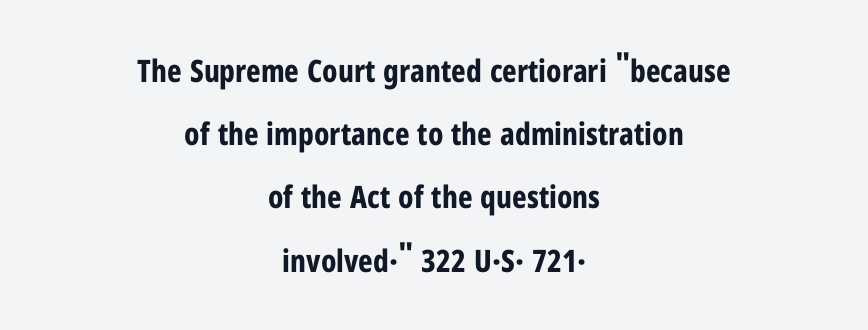
The image shows 31 px bold, condensed sans-serif type, upright; set centered, loose line spacing (2.04x), normal letter spacing, not underlined; low stroke contrast and a medium x-height.
